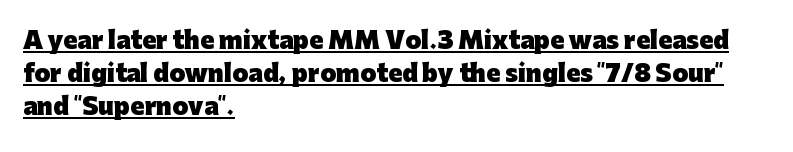
The image shows 23 px bold type, upright; set left-aligned, normal line spacing (1.43x), normal letter spacing, underlined.
